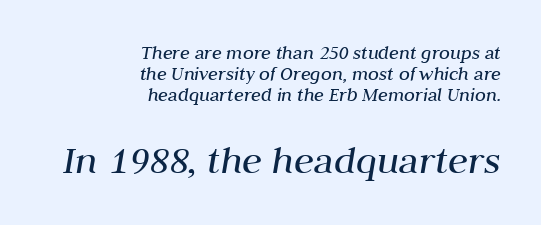
The image shows 41 px regular-weight type, italic (leaning right); set right-aligned, tight line spacing (1.05x), normal letter spacing, not underlined; the second (bottom) block is 2.05x larger; medium stroke contrast and a medium x-height.
